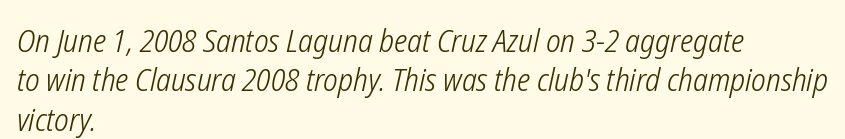
The image shows 32 px light, condensed type, italic (leaning right); set left-aligned, line spacing 1.23x, normal letter spacing, not underlined; low stroke contrast and a medium x-height.
